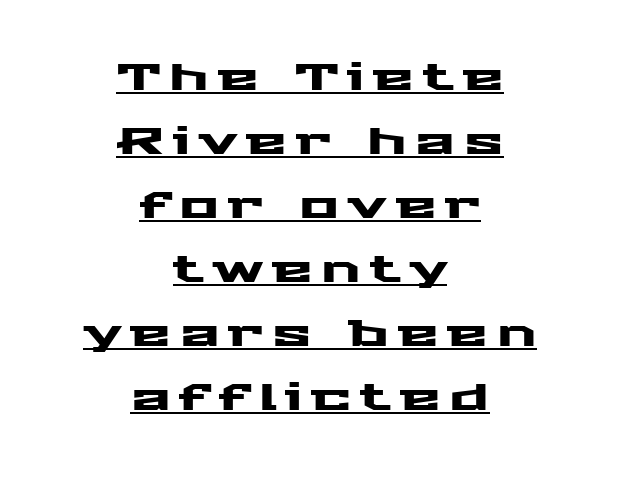
Compared with typical body copy, the letter spacing here is much looser. Proportional: the letters do not fall into vertical columns. Neither beginnings nor endings align; midpoints do. Grotesque or geometric, the face here clearly has no serifs. Has an underline been added? It has.
